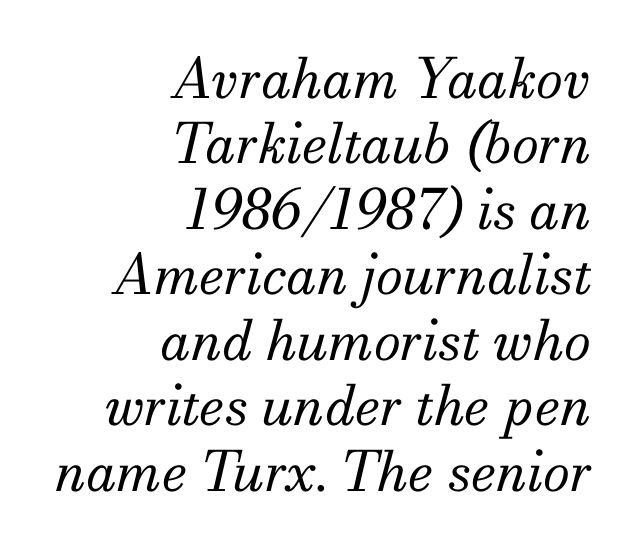
{"serif": "yes", "italic": "yes", "lean": "right", "slant_degrees": 13, "bold": "no", "weight": "regular", "width": "normal", "stroke_contrast": "medium", "x_height": "small", "monospaced": "no", "underline": "no", "align": "right", "line_spacing_ratio": 1.19, "letter_spacing": "normal", "letter_spacing_em": 0.0, "glyph_px": 55}
